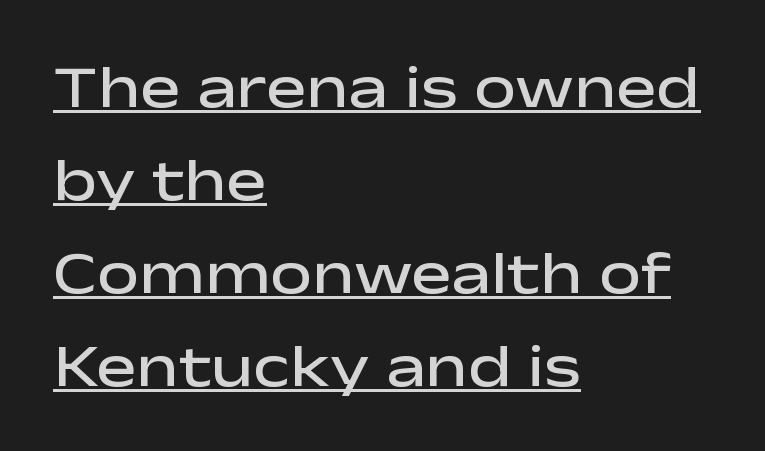
Q: Is the text bold? A: Semi-bold.
Q: Is the text italic (slanted)? A: No, it is upright.
Q: Is the typeface a serif or a sans-serif typeface? A: Sans-serif.
Q: Is the text underlined? A: Yes.
Q: How is the paragraph aligned? A: Left-aligned.
Q: Is the spacing between letters normal or unusually wide? A: Normal.
Q: Is the spacing between lines tight, normal or loose? A: Normal.
Q: Width (condensed, normal, or wide)? A: Wide.
Q: Stroke contrast? A: Low.
Q: x-height? A: Medium.
Q: Monospaced? A: No.
